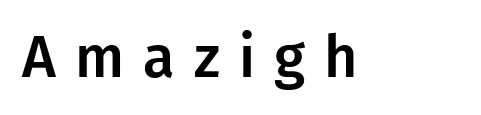
{"serif": "no", "italic": "no", "width": "normal", "stroke_contrast": "low", "x_height": "medium", "monospaced": "no", "underline": "no", "letter_spacing": "wide", "letter_spacing_em": 0.33, "glyph_px": 58}
